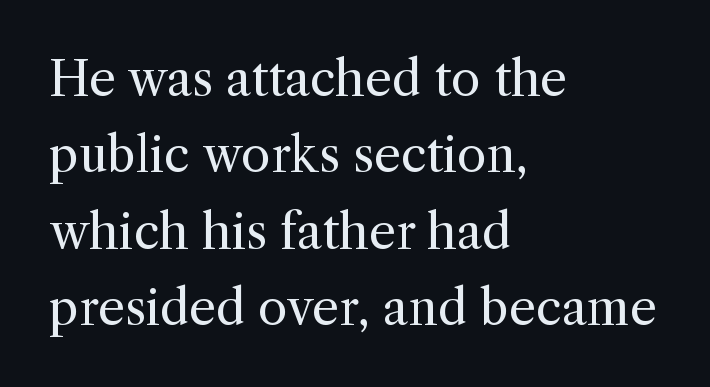
Each row of text sits above clean, open space. Style check: upright. Notice how the passage keeps a crisp vertical edge on the left only. Default kerning and tracking; the words read as compact shapes. These lines are composed in type with serifs. No chunkiness to these letters — they're not bold.
